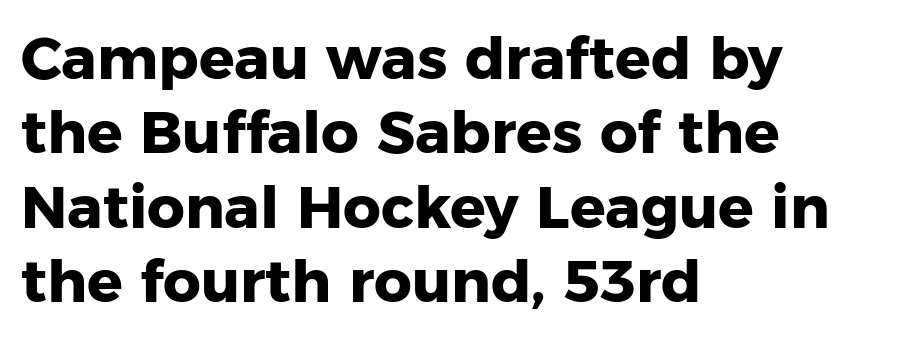
The image shows 59 px heavy sans-serif type, upright; set left-aligned, normal line spacing (1.26x), normal letter spacing, not underlined; low stroke contrast and a medium x-height.
